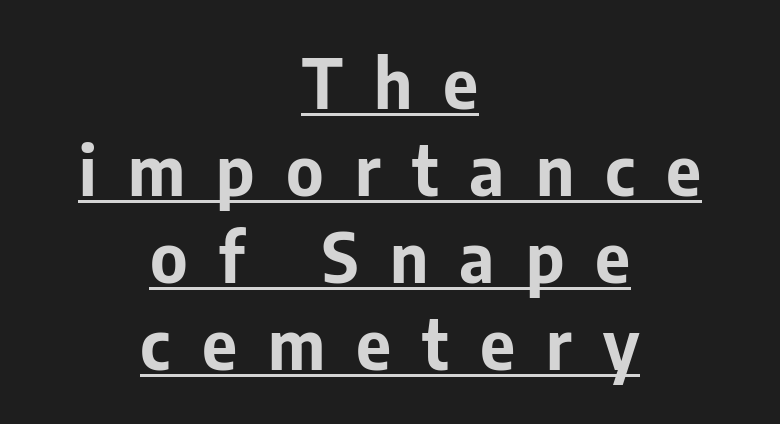
{"serif": "no", "italic": "no", "bold": "yes", "weight": "bold", "width": "normal", "stroke_contrast": "low", "x_height": "medium", "monospaced": "no", "underline": "yes", "align": "center", "line_spacing": "normal", "line_spacing_ratio": 1.28, "letter_spacing": "wide", "letter_spacing_em": 0.46, "glyph_px": 68}
